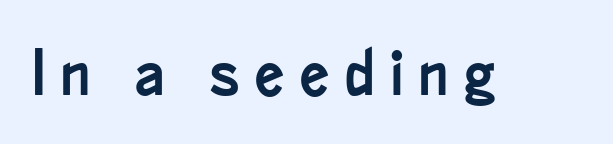
The image shows 64 px condensed sans-serif type, upright; set unusually wide letter spacing (+0.25 em), not underlined; low stroke contrast and a small x-height.
